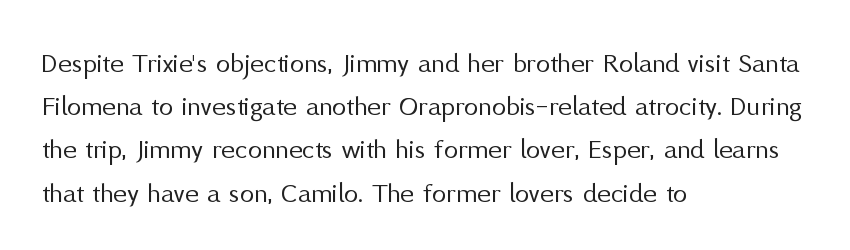
The image shows 29 px regular-weight sans-serif type, upright; set left-aligned, normal line spacing (1.49x), normal letter spacing, not underlined; medium stroke contrast and a medium x-height.
